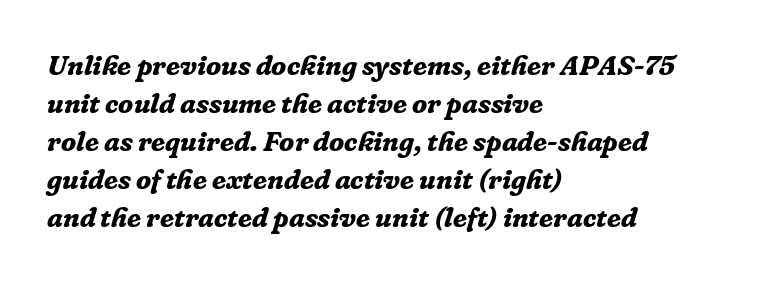
In terms of letterspacing, this is plain default setting. Check under the words: just untouched page. A student would call this left alignment; a typographer would say flush left, rag right. Summary of vertical rhythm: regular, with standard interline spacing. Proportional: the letters do not fall into vertical columns. In terms of weight, the rendering is a true, heavy bold.
